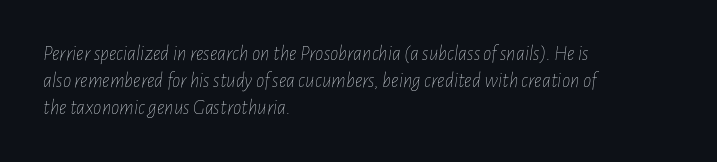
A light-to-regular cut is what we see here. Caption: multi-line text, flush left, ragged right. This block has exactly the height ordinary leading produces. Each row of text sits above clean, open space.
